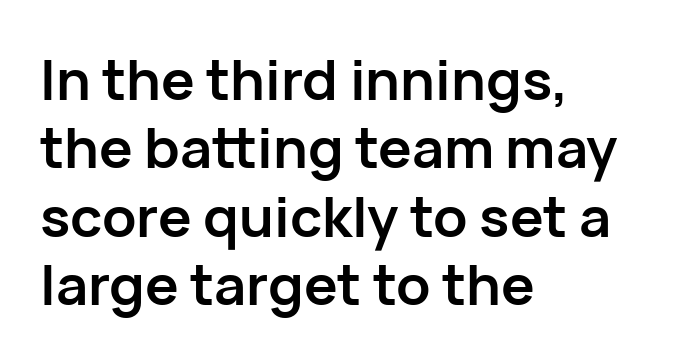
Q: Is the text bold? A: Yes.
Q: Is the text italic (slanted)? A: No, it is upright.
Q: Is the typeface a serif or a sans-serif typeface? A: Sans-serif.
Q: Is the text underlined? A: No.
Q: How is the paragraph aligned? A: Left-aligned.
Q: Is the spacing between letters normal or unusually wide? A: Normal.
Q: Width (condensed, normal, or wide)? A: Normal.
Q: Stroke contrast? A: Low.
Q: x-height? A: Medium.
Q: Monospaced? A: No.
